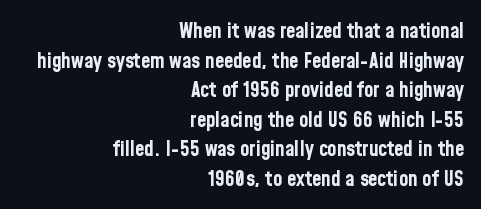
{"italic": "no", "bold": "yes", "underline": "no", "align": "right", "line_spacing": "normal", "line_spacing_ratio": 1.41, "letter_spacing": "normal", "letter_spacing_em": 0.0, "glyph_px": 21}
